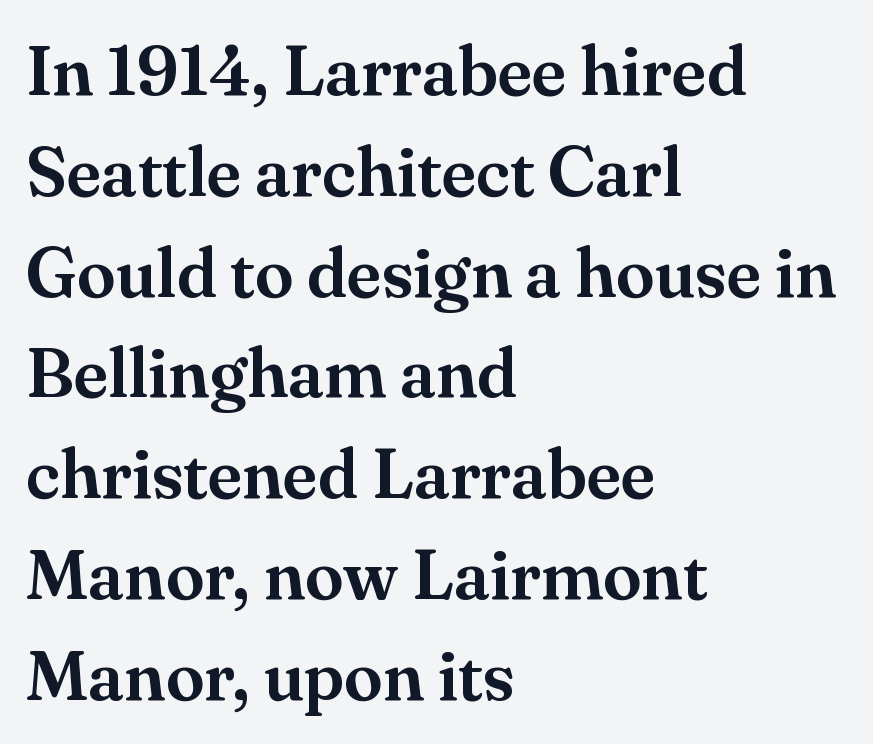
Nope, not italic — everything's standing straight. Here the designer chose a conventional face with non-uniform glyph widths. The rag falls on the right side of this text block. Regarding leading, the lines here are spaced in the standard way.
